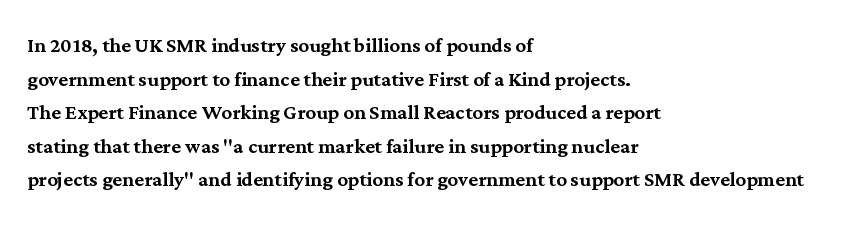
The image shows 26 px text type, upright; set left-aligned, normal line spacing (1.29x), normal letter spacing, not underlined.
